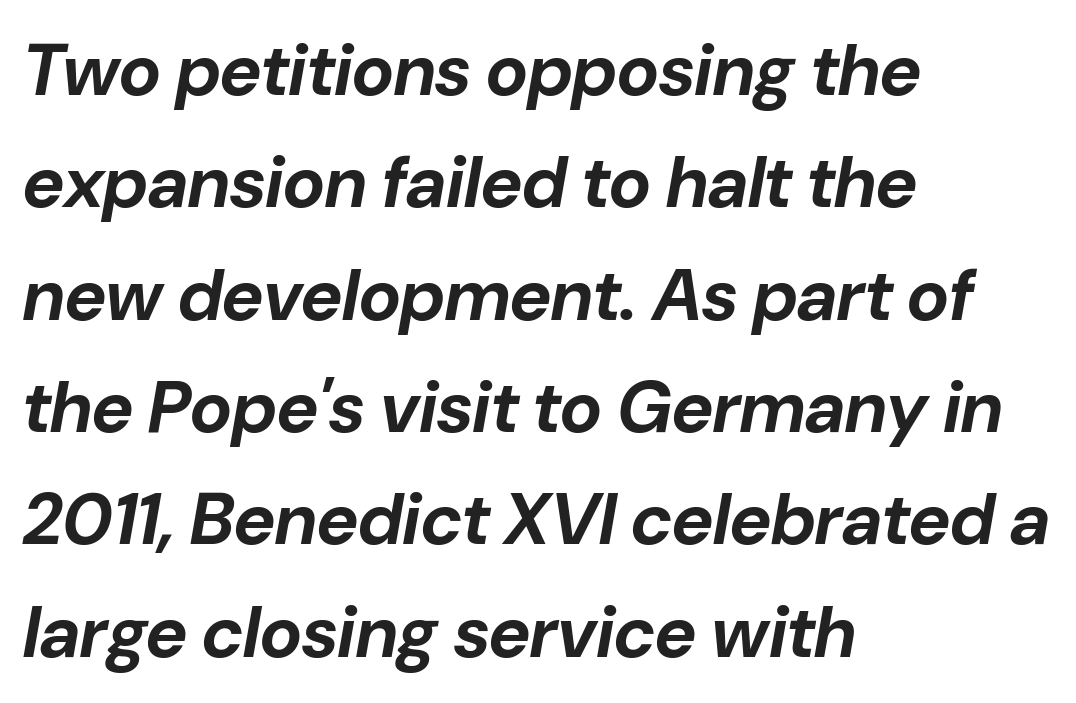
The image shows 72 px bold type, italic (leaning right); set left-aligned, normal line spacing (1.56x), normal letter spacing, not underlined; low stroke contrast and a medium x-height.
